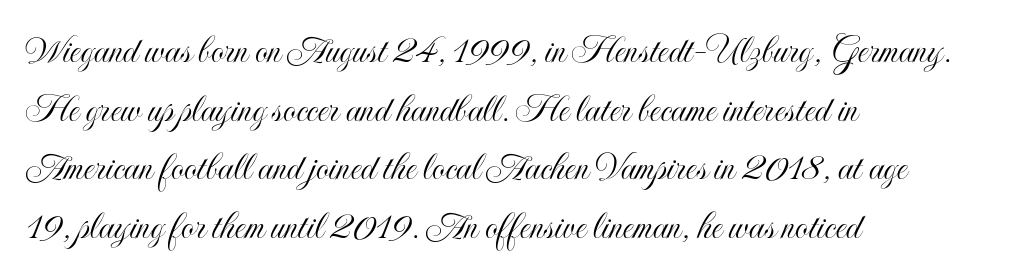
{"width": "condensed", "x_height": "small", "monospaced": "no", "underline": "no", "align": "left", "line_spacing": "normal", "line_spacing_ratio": 1.43, "letter_spacing": "normal", "letter_spacing_em": 0.0, "glyph_px": 41}
